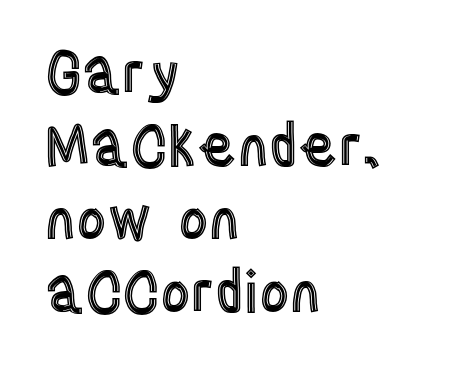
{"italic": "no", "width": "condensed", "x_height": "large", "monospaced": "no", "underline": "no", "align": "left", "line_spacing": "normal", "line_spacing_ratio": 1.26, "letter_spacing": "normal", "letter_spacing_em": 0.0, "glyph_px": 58}
